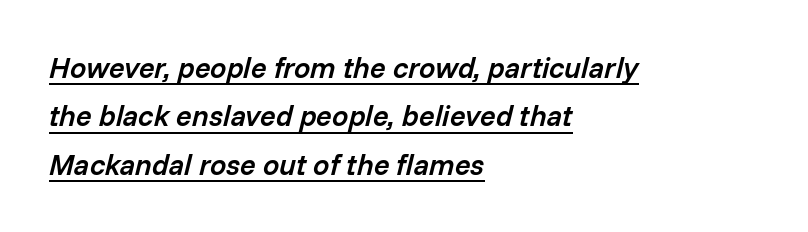
{"italic": "yes", "lean": "right", "slant_degrees": 14, "bold": "semi", "weight": "semibold", "width": "normal", "stroke_contrast": "low", "x_height": "medium", "monospaced": "no", "underline": "yes", "align": "left", "line_spacing": "normal", "line_spacing_ratio": 1.67, "letter_spacing": "normal", "letter_spacing_em": 0.0, "glyph_px": 29}
